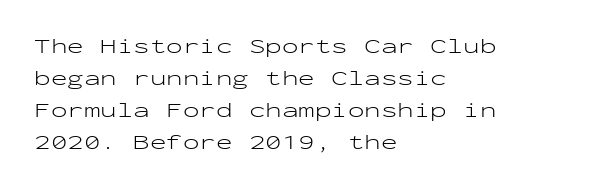
Q: Is the text bold? A: No.
Q: Is the text italic (slanted)? A: No, it is upright.
Q: Is the text underlined? A: No.
Q: How is the paragraph aligned? A: Left-aligned.
Q: Is the spacing between letters normal or unusually wide? A: Normal.
Q: Is the spacing between lines tight, normal or loose? A: Normal.
